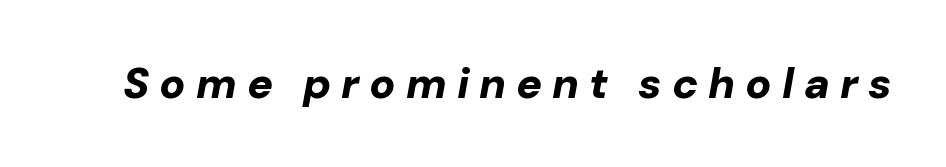
{"italic": "yes", "lean": "right", "slant_degrees": 10, "bold": "yes", "weight": "bold", "width": "normal", "stroke_contrast": "low", "x_height": "medium", "monospaced": "no", "underline": "no", "letter_spacing": "wide", "letter_spacing_em": 0.23, "glyph_px": 43}
